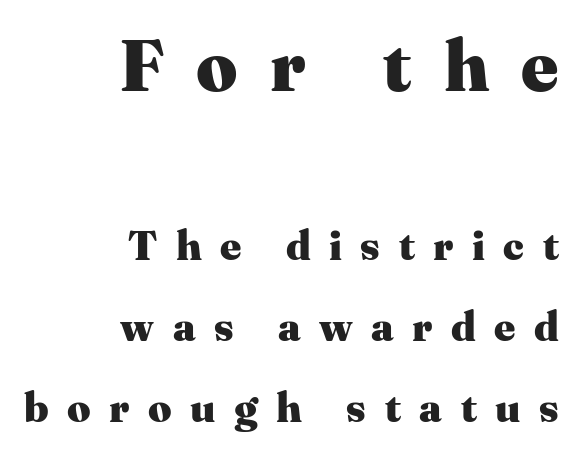
{"serif": "yes", "italic": "no", "bold": "yes", "weight": "heavy", "width": "normal", "stroke_contrast": "medium", "x_height": "medium", "monospaced": "no", "underline": "no", "align": "right", "line_spacing": "loose", "line_spacing_ratio": 1.97, "letter_spacing": "wide", "letter_spacing_em": 0.45, "larger_block": "first", "size_ratio": 1.76, "glyph_px": 72}
